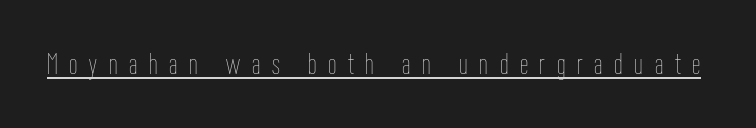
Q: Is the text bold? A: No.
Q: Is the text italic (slanted)? A: No, it is upright.
Q: Is the text underlined? A: Yes.
Q: Is the spacing between letters normal or unusually wide? A: Unusually wide.
Q: Width (condensed, normal, or wide)? A: Condensed.
Q: Stroke contrast? A: Low.
Q: x-height? A: Medium.
Q: Monospaced? A: No.
